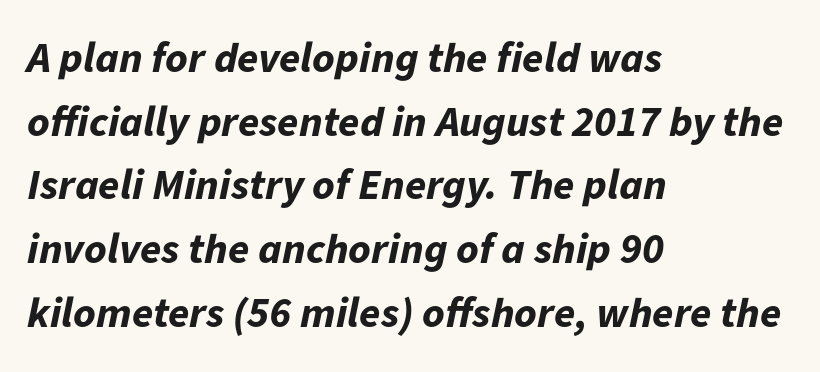
How heavy is the stroke? Heavy — this is a bold. Letter spacing: default. Is the type slanted? Yes — the strokes lean at a clear angle. The rendering uses natural spacing where letterforms have individual widths. A typesetter would call this leading conventional body-copy spacing. The setting favours the left margin, as ordinary paragraphs usually do.
